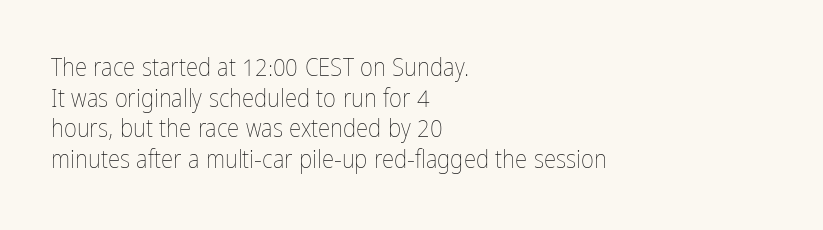
The letters look calm and open, with moderate or lighter stems. Descenders are the only things crossing below the line. Left-aligned paragraph, ragged on the right. Short note: letters normally spaced.
